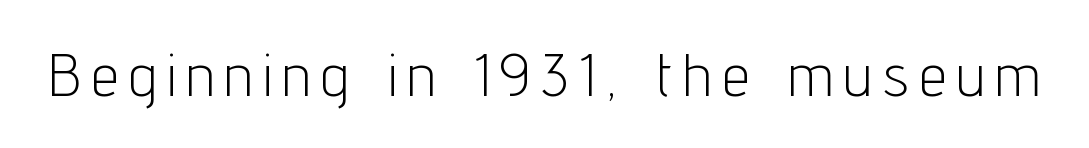
The image shows 61 px light, condensed sans-serif type, upright; set not underlined; low stroke contrast and a medium x-height.
